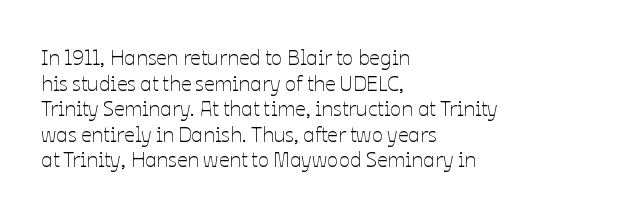
Does extra space separate the letters? No, they use regular spacing. The passage is arranged the way most books set body copy — flush left. The area under the type is left untouched. The face looks like a standard text weight, possibly lighter. Notice how the stems are strictly vertical — no italics here.
